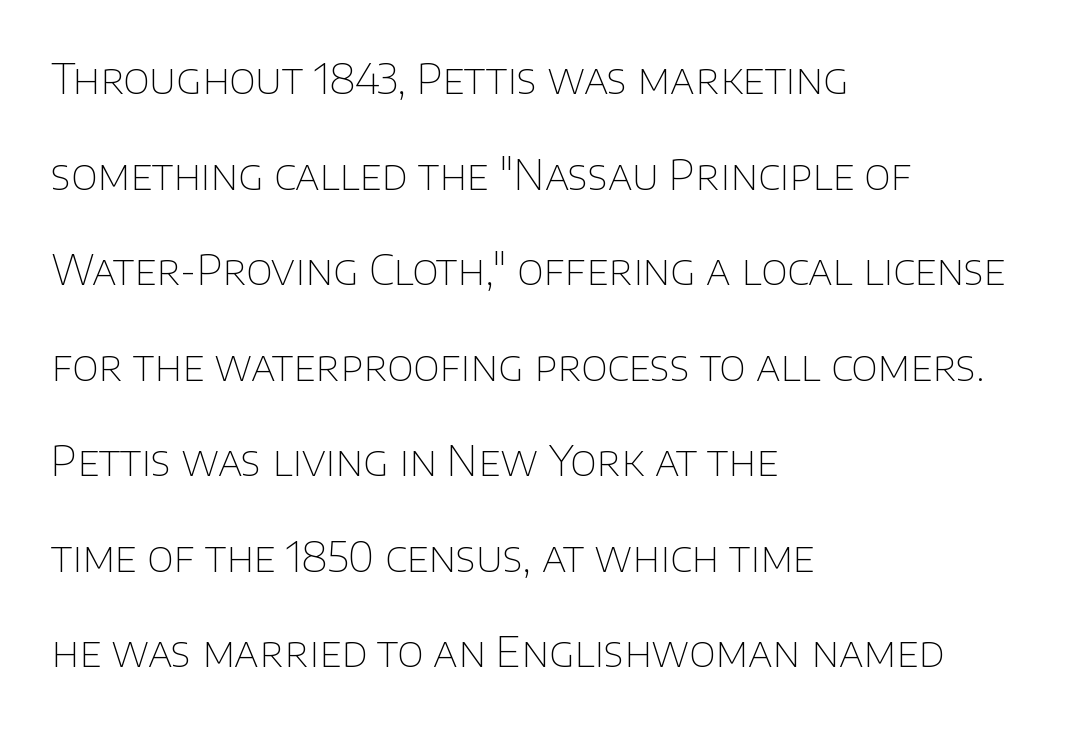
{"serif": "no", "italic": "no", "bold": "no", "weight": "thin", "width": "normal", "stroke_contrast": "low", "x_height": "large", "monospaced": "no", "underline": "no", "align": "left", "line_spacing": "loose", "line_spacing_ratio": 2.33, "letter_spacing": "normal", "letter_spacing_em": 0.0, "glyph_px": 41}
